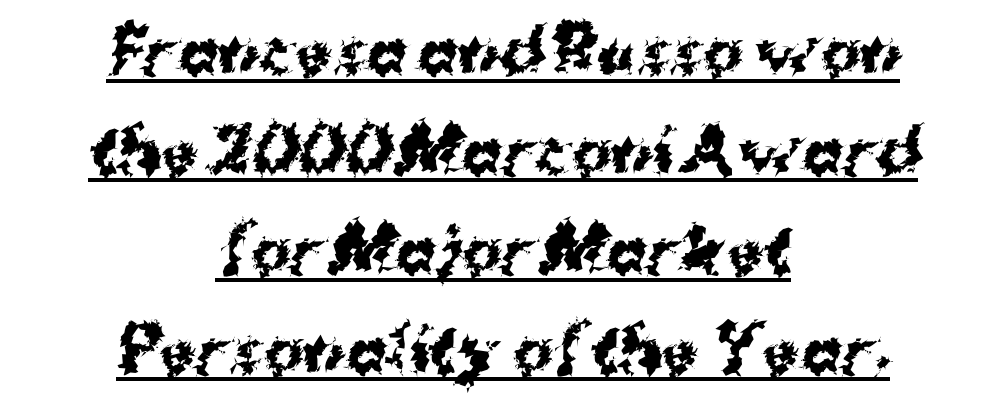
The image shows 60 px bold sans-serif type; set centered, normal line spacing (1.66x), normal letter spacing, underlined; medium stroke contrast and a medium x-height.
